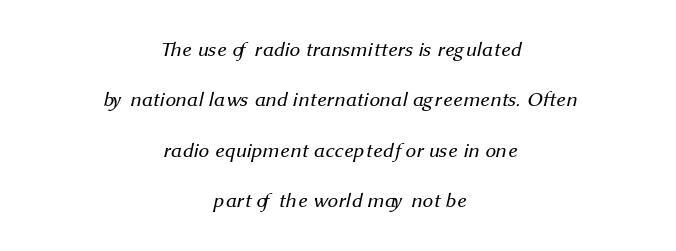
Q: Is the text bold? A: No.
Q: Is the text underlined? A: No.
Q: How is the paragraph aligned? A: Centered.
Q: Is the spacing between letters normal or unusually wide? A: Normal.
Q: Is the spacing between lines tight, normal or loose? A: Loose.
